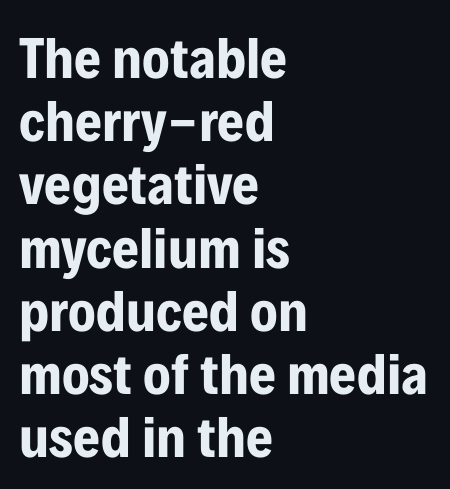
{"serif": "no", "italic": "no", "bold": "yes", "weight": "bold", "width": "condensed", "stroke_contrast": "low", "x_height": "medium", "monospaced": "no", "underline": "no", "align": "left", "line_spacing": "tight", "line_spacing_ratio": 1.09, "letter_spacing": "normal", "letter_spacing_em": 0.0, "glyph_px": 58}
